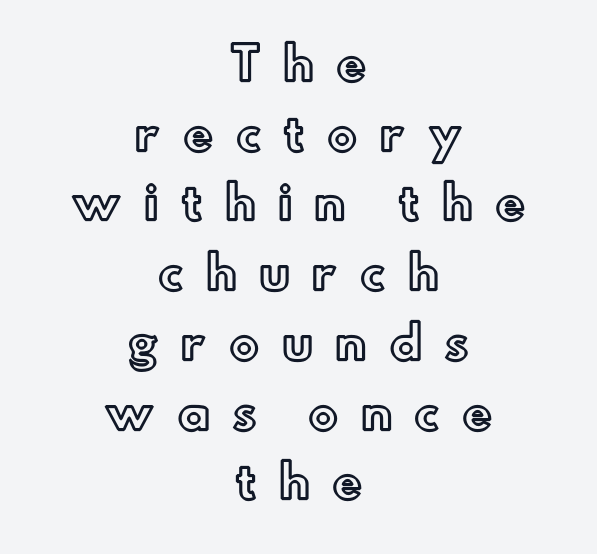
The image shows 45 px text type, upright; set centered, normal line spacing (1.55x), unusually wide letter spacing (+0.49 em), not underlined; a small x-height.
